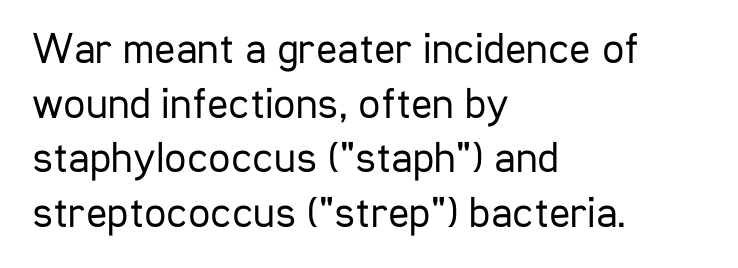
Q: Is the text bold? A: No.
Q: Is the text italic (slanted)? A: No, it is upright.
Q: Is the typeface a serif or a sans-serif typeface? A: Sans-serif.
Q: Is the text underlined? A: No.
Q: How is the paragraph aligned? A: Left-aligned.
Q: Is the spacing between letters normal or unusually wide? A: Normal.
Q: Width (condensed, normal, or wide)? A: Condensed.
Q: Stroke contrast? A: Low.
Q: x-height? A: Medium.
Q: Monospaced? A: No.
